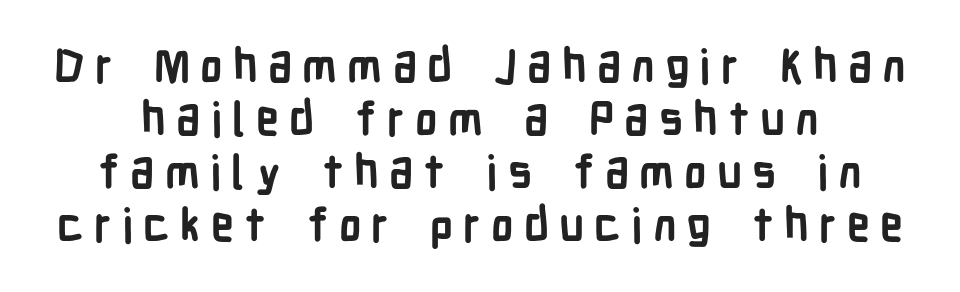
The image shows 46 px semibold, condensed sans-serif type, upright; set centered, tight line spacing (1.15x), unusually wide letter spacing (+0.22 em), not underlined; low stroke contrast and a medium x-height.
